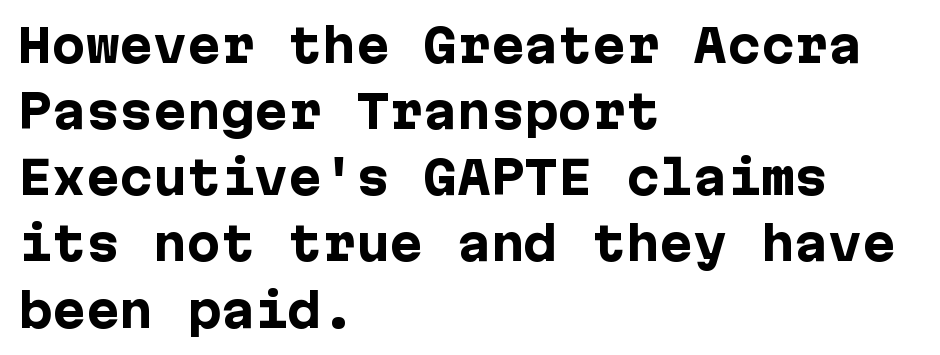
Q: Is the text bold? A: Yes.
Q: Is the text italic (slanted)? A: No, it is upright.
Q: Is the typeface a serif or a sans-serif typeface? A: Sans-serif.
Q: Is the text underlined? A: No.
Q: How is the paragraph aligned? A: Left-aligned.
Q: Is the spacing between letters normal or unusually wide? A: Normal.
Q: Is the spacing between lines tight, normal or loose? A: Normal.
Q: Width (condensed, normal, or wide)? A: Normal.
Q: Stroke contrast? A: Low.
Q: x-height? A: Medium.
